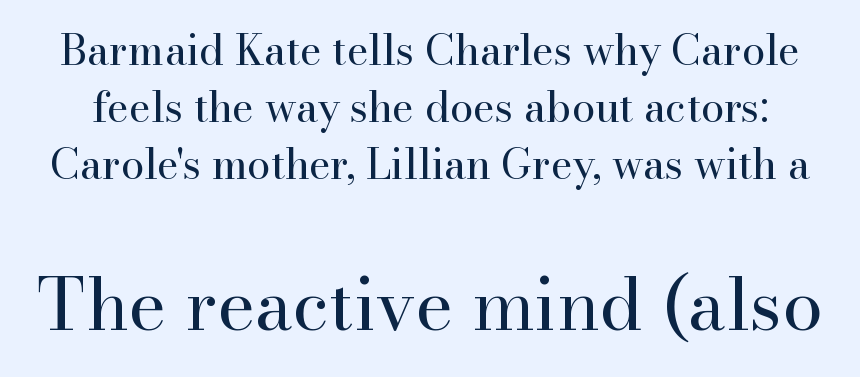
The image shows 73 px regular-weight serif type, upright; set normal line spacing (1.36x), normal letter spacing, not underlined; the second (bottom) block is 1.74x larger; high stroke contrast and a small x-height.
